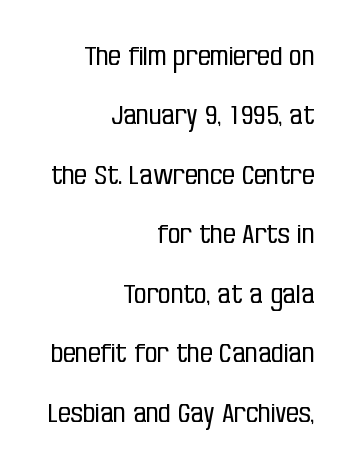
Q: Is the text bold? A: No.
Q: Is the text italic (slanted)? A: No, it is upright.
Q: Is the text underlined? A: No.
Q: How is the paragraph aligned? A: Right-aligned.
Q: Is the spacing between letters normal or unusually wide? A: Normal.
Q: Is the spacing between lines tight, normal or loose? A: Loose.
